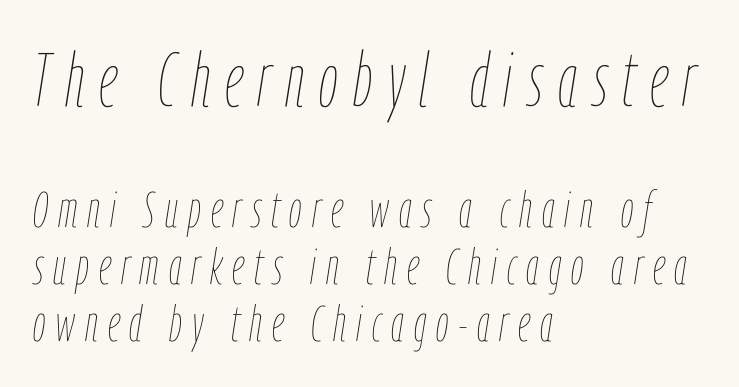
{"italic": "yes", "lean": "right", "slant_degrees": 9, "bold": "no", "weight": "thin", "width": "condensed", "stroke_contrast": "low", "x_height": "medium", "monospaced": "no", "underline": "no", "align": "left", "line_spacing": "tight", "line_spacing_ratio": 1.14, "letter_spacing": "wide", "letter_spacing_em": 0.2, "larger_block": "first", "size_ratio": 1.5, "glyph_px": 75}
